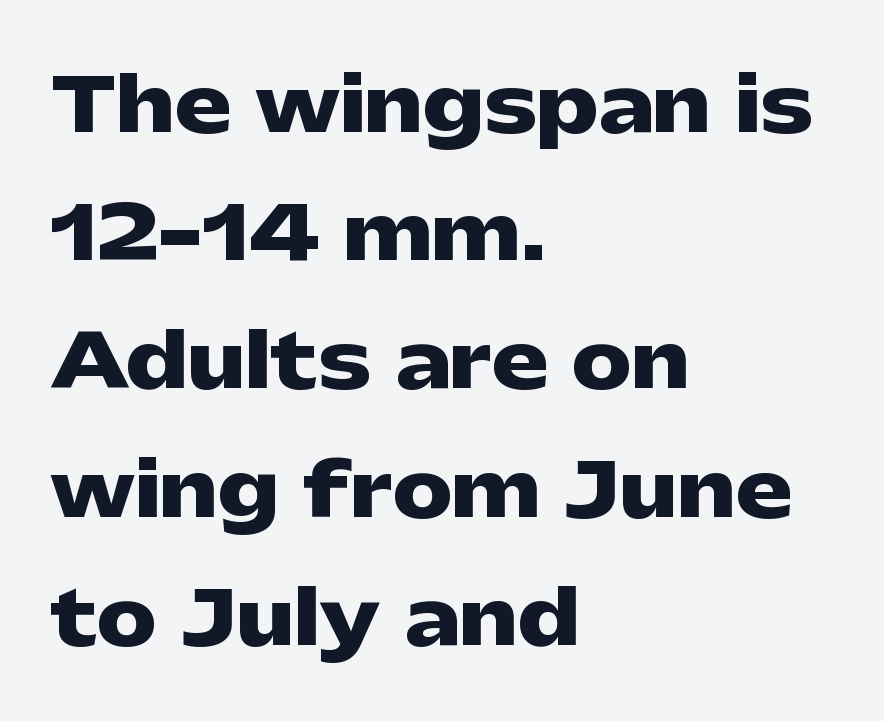
Q: Is the text bold? A: Yes.
Q: Is the text italic (slanted)? A: No, it is upright.
Q: Is the typeface a serif or a sans-serif typeface? A: Sans-serif.
Q: Is the text underlined? A: No.
Q: How is the paragraph aligned? A: Left-aligned.
Q: Is the spacing between letters normal or unusually wide? A: Normal.
Q: Width (condensed, normal, or wide)? A: Wide.
Q: Stroke contrast? A: Low.
Q: x-height? A: Medium.
Q: Monospaced? A: No.
